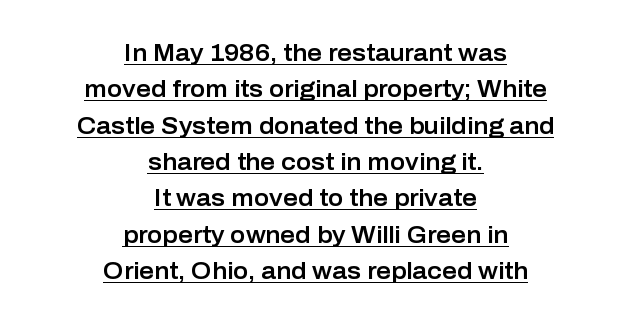
A typesetter would call this leading conventional body-copy spacing. Horizontal alignment here is central, giving a formal, balanced look. Upright lettering throughout. These lines keep a tight, regular rhythm from letter to letter. The rendering uses the underline text-decoration.
